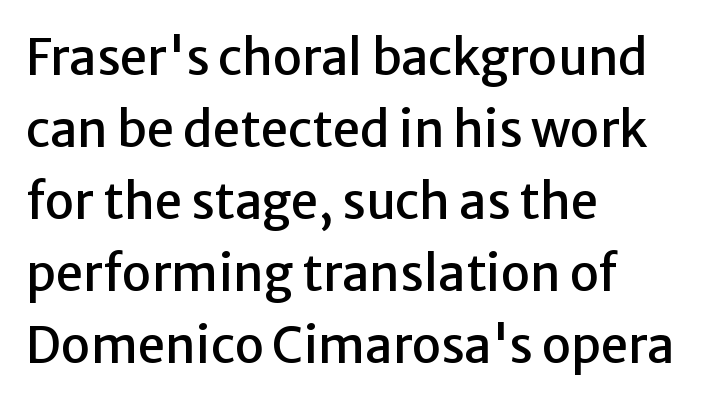
Q: Is the text italic (slanted)? A: No, it is upright.
Q: Is the typeface a serif or a sans-serif typeface? A: Sans-serif.
Q: Is the text underlined? A: No.
Q: How is the paragraph aligned? A: Left-aligned.
Q: Is the spacing between letters normal or unusually wide? A: Normal.
Q: Is the spacing between lines tight, normal or loose? A: Normal.
Q: Width (condensed, normal, or wide)? A: Normal.
Q: Stroke contrast? A: Low.
Q: x-height? A: Medium.
Q: Monospaced? A: No.
